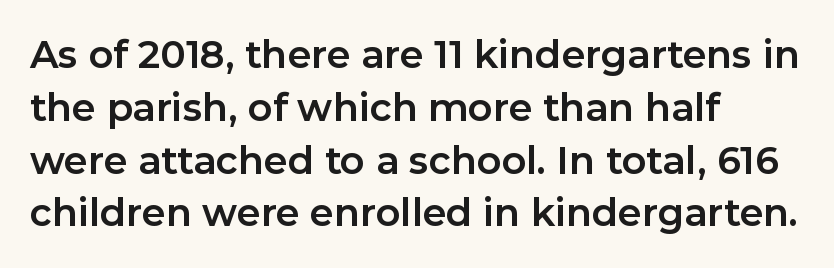
Does the lettering tilt? It doesn't — this is upright. How are the letters spaced? Ordinarily, with no added tracking. The space beneath each line is pristine and unruled. One-word summary of the alignment: left.
